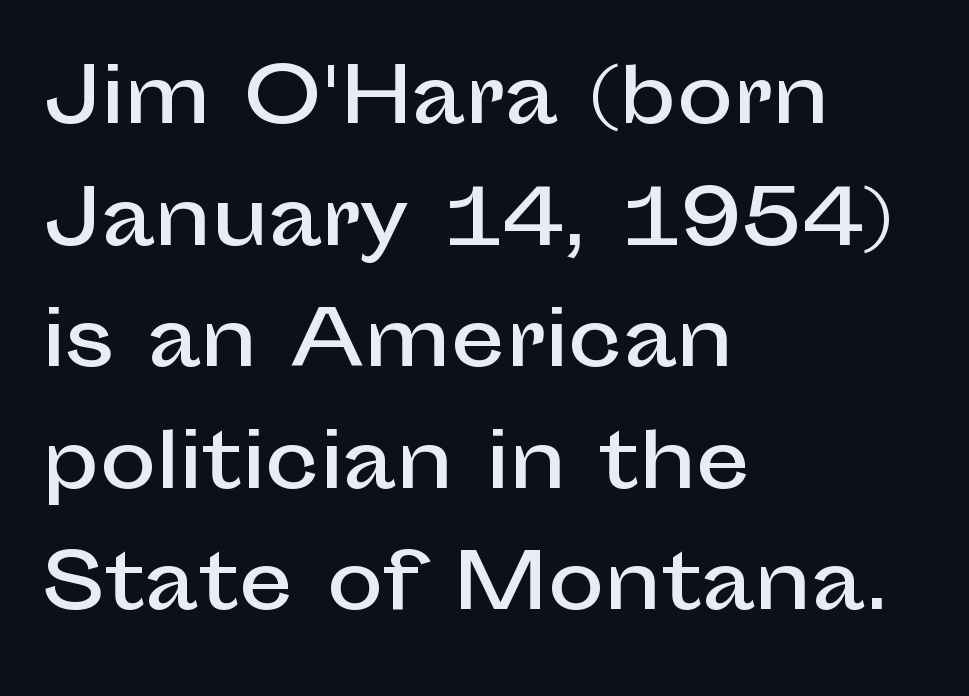
{"serif": "no", "italic": "no", "width": "normal", "stroke_contrast": "low", "x_height": "medium", "monospaced": "no", "underline": "no", "align": "left", "line_spacing": "normal", "line_spacing_ratio": 1.6, "letter_spacing": "normal", "letter_spacing_em": 0.0, "glyph_px": 76}
